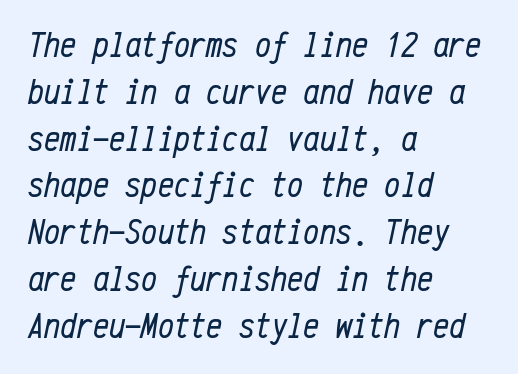
Q: Is the text bold? A: No.
Q: Is the text italic (slanted)? A: Yes, it leans right by about 12 degrees.
Q: Is the text underlined? A: No.
Q: How is the paragraph aligned? A: Left-aligned.
Q: Is the spacing between letters normal or unusually wide? A: Normal.
Q: Is the spacing between lines tight, normal or loose? A: Normal.
Q: Width (condensed, normal, or wide)? A: Condensed.
Q: Stroke contrast? A: Low.
Q: x-height? A: Medium.
Q: Monospaced? A: Yes.
